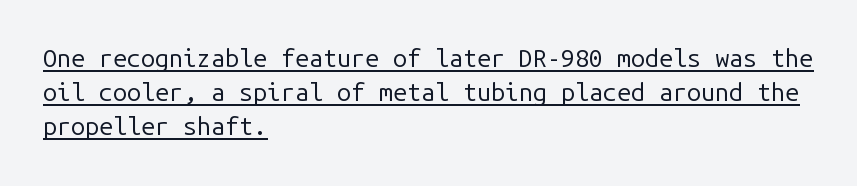
{"italic": "no", "bold": "no", "underline": "yes", "align": "left", "line_spacing": "normal", "line_spacing_ratio": 1.37, "letter_spacing": "normal", "letter_spacing_em": 0.0, "glyph_px": 25}
